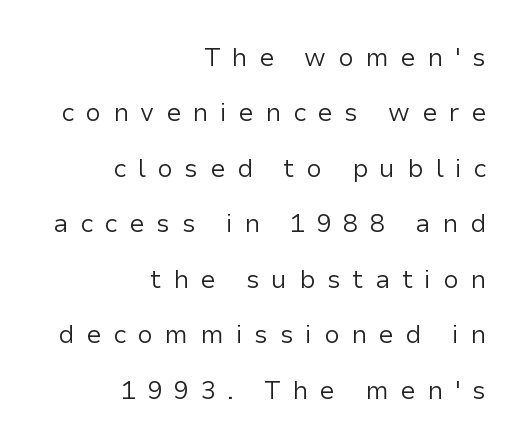
{"italic": "no", "bold": "no", "underline": "no", "align": "right", "line_spacing": "loose", "line_spacing_ratio": 2.22, "letter_spacing": "wide", "letter_spacing_em": 0.46, "glyph_px": 25}
